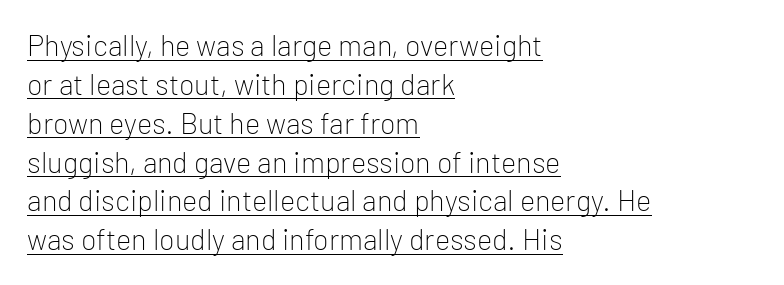
The image shows 29 px light sans-serif type, upright; set left-aligned, normal line spacing (1.34x), normal letter spacing, underlined; low stroke contrast and a medium x-height.
